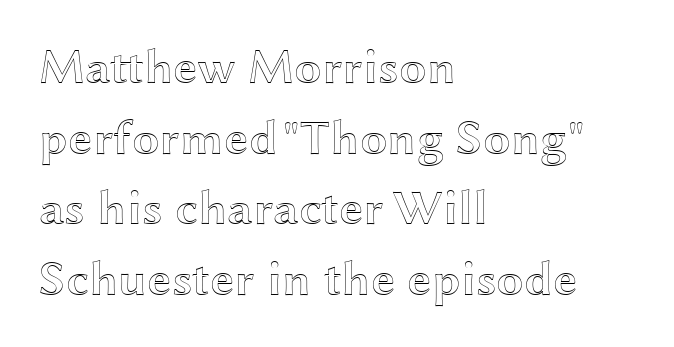
{"italic": "no", "width": "wide", "x_height": "medium", "monospaced": "no", "underline": "no", "align": "left", "line_spacing": "normal", "line_spacing_ratio": 1.44, "letter_spacing": "normal", "letter_spacing_em": 0.0, "glyph_px": 49}
